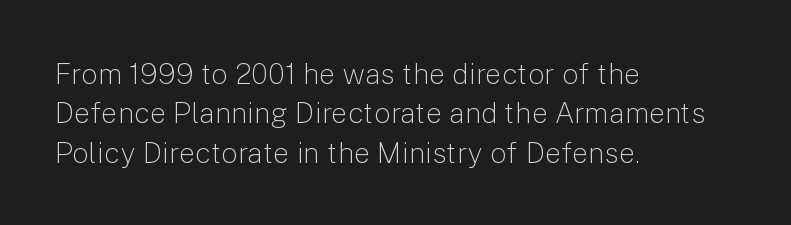
{"serif": "no", "italic": "no", "bold": "no", "weight": "light", "width": "normal", "stroke_contrast": "low", "x_height": "medium", "monospaced": "no", "underline": "no", "align": "left", "line_spacing": "normal", "line_spacing_ratio": 1.36, "letter_spacing": "normal", "letter_spacing_em": 0.0, "glyph_px": 29}
